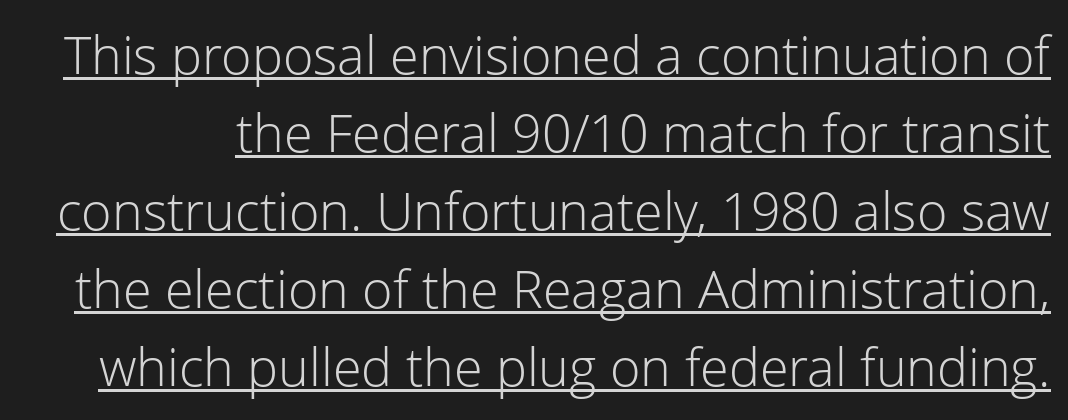
{"serif": "no", "italic": "no", "bold": "no", "weight": "light", "width": "normal", "stroke_contrast": "low", "x_height": "medium", "monospaced": "no", "underline": "yes", "line_spacing": "normal", "line_spacing_ratio": 1.5, "letter_spacing": "normal", "letter_spacing_em": 0.0, "glyph_px": 52}
